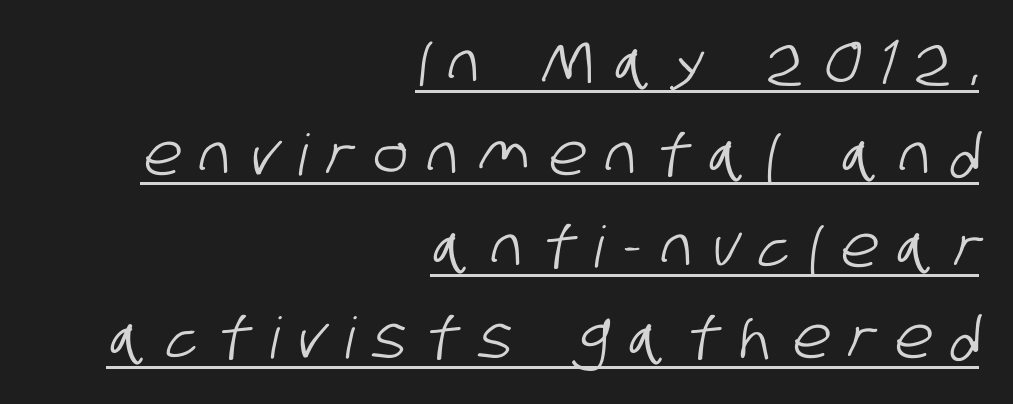
How would I describe the line gaps? Plain and ordinary. The rendering uses the underline text-decoration. Spacing verdict: proportional, widths tailored to each character. Tracking here is generous; glyphs stand well apart from one another. The ragged edge is on the left, which tells us the setting is flush right.
